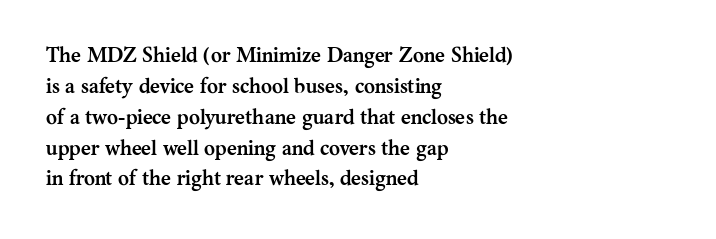
Q: Is the text bold? A: Yes.
Q: Is the text italic (slanted)? A: No, it is upright.
Q: Is the text underlined? A: No.
Q: How is the paragraph aligned? A: Left-aligned.
Q: Is the spacing between letters normal or unusually wide? A: Normal.
Q: Is the spacing between lines tight, normal or loose? A: Normal.
